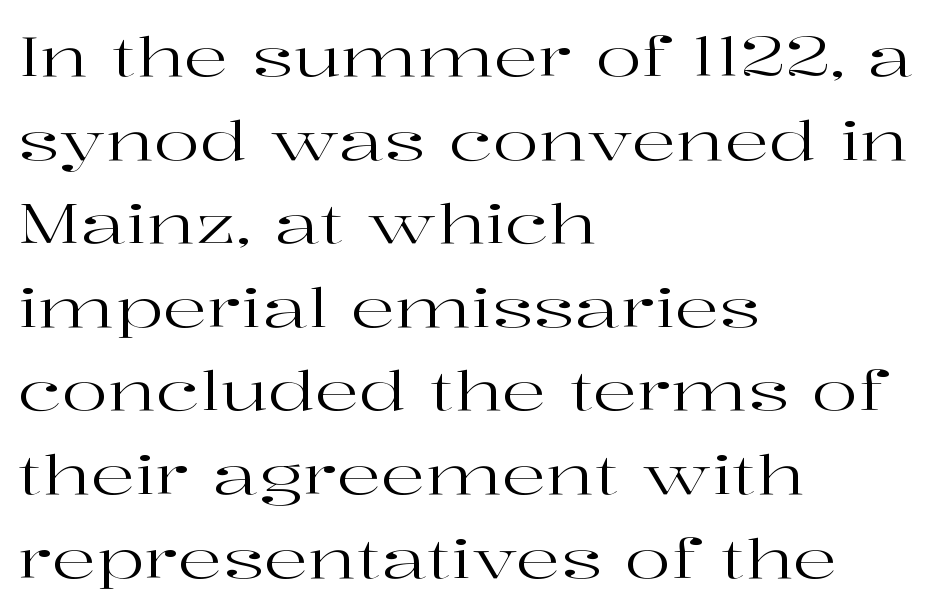
Q: Is the text bold? A: No.
Q: Is the text italic (slanted)? A: No, it is upright.
Q: Is the typeface a serif or a sans-serif typeface? A: Serif.
Q: Is the text underlined? A: No.
Q: How is the paragraph aligned? A: Left-aligned.
Q: Is the spacing between letters normal or unusually wide? A: Normal.
Q: Is the spacing between lines tight, normal or loose? A: Normal.
Q: Width (condensed, normal, or wide)? A: Wide.
Q: Stroke contrast? A: High.
Q: x-height? A: Medium.
Q: Monospaced? A: No.
